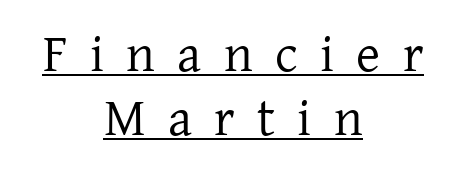
Upright lettering throughout. The sample's only ornament is a line tracing under the words. Serif or sans? Serif — the stroke terminals have little feet. The face used here is proportionally spaced, like ordinary book or web type. Is this a heavy cut? Hardly; it is regular or lighter.
